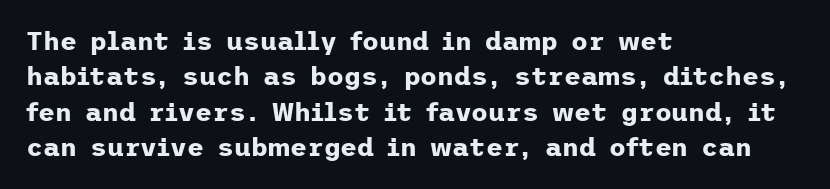
Q: Is the text bold? A: Yes.
Q: Is the text italic (slanted)? A: No, it is upright.
Q: Is the text underlined? A: No.
Q: How is the paragraph aligned? A: Left-aligned.
Q: Is the spacing between letters normal or unusually wide? A: Normal.
Q: Is the spacing between lines tight, normal or loose? A: Normal.
